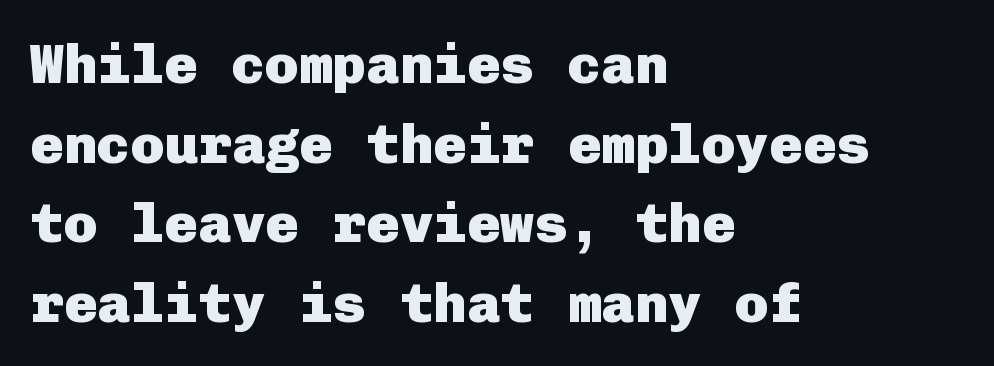
Q: Is the text bold? A: Yes.
Q: Is the text italic (slanted)? A: No, it is upright.
Q: Is the typeface a serif or a sans-serif typeface? A: Sans-serif.
Q: Is the text underlined? A: No.
Q: How is the paragraph aligned? A: Left-aligned.
Q: Is the spacing between letters normal or unusually wide? A: Normal.
Q: Is the spacing between lines tight, normal or loose? A: Normal.
Q: Width (condensed, normal, or wide)? A: Normal.
Q: Stroke contrast? A: Low.
Q: x-height? A: Medium.
